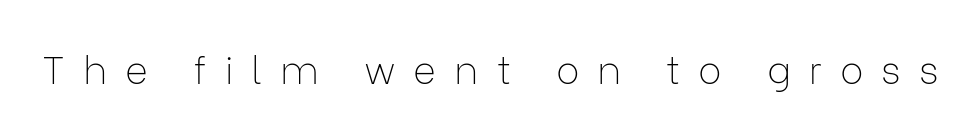
{"serif": "no", "italic": "no", "bold": "no", "weight": "thin", "width": "normal", "stroke_contrast": "low", "x_height": "medium", "monospaced": "no", "underline": "no", "letter_spacing": "wide", "letter_spacing_em": 0.46, "glyph_px": 39}
